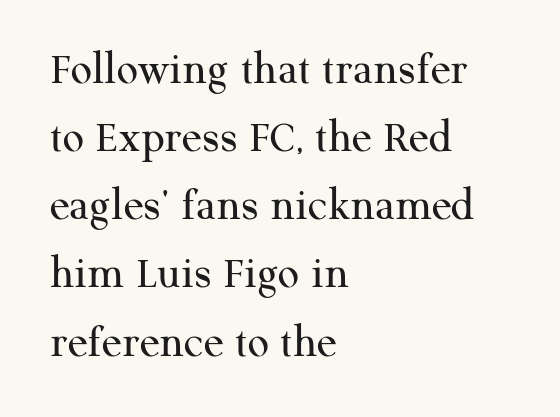
The image shows 47 px regular-weight serif type, upright; set left-aligned, normal line spacing (1.45x), normal letter spacing, not underlined; medium stroke contrast and a medium x-height.
